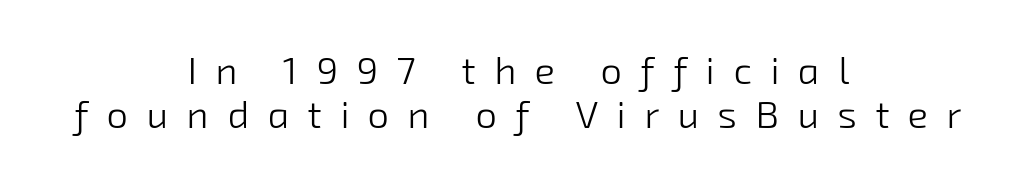
The image shows 38 px light sans-serif type; set centered, line spacing 1.16x, unusually wide letter spacing (+0.49 em), not underlined; low stroke contrast and a medium x-height.
